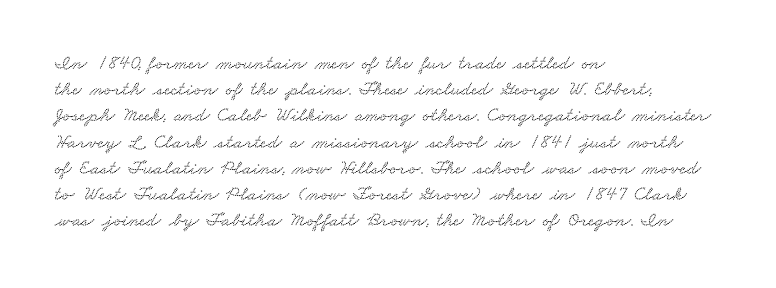
Interline gaps are of average width in this sample. Students, note that the glyphs here touch the page at normal intervals. The lines are quadded left. A clean baseline with only descenders dipping below it.
